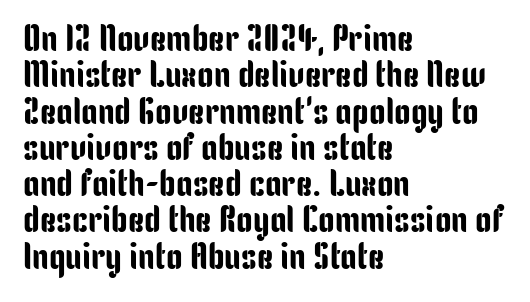
Regarding leading, the lines here are crowded together. This sample uses an upright cut, with every glyph sitting square on the baseline. The baseline area is clear. Unlike a traditional serif, this face leaves its strokes unadorned. Varying glyph widths throughout — classic text-font behaviour. Line starts are locked; line ends wander.
